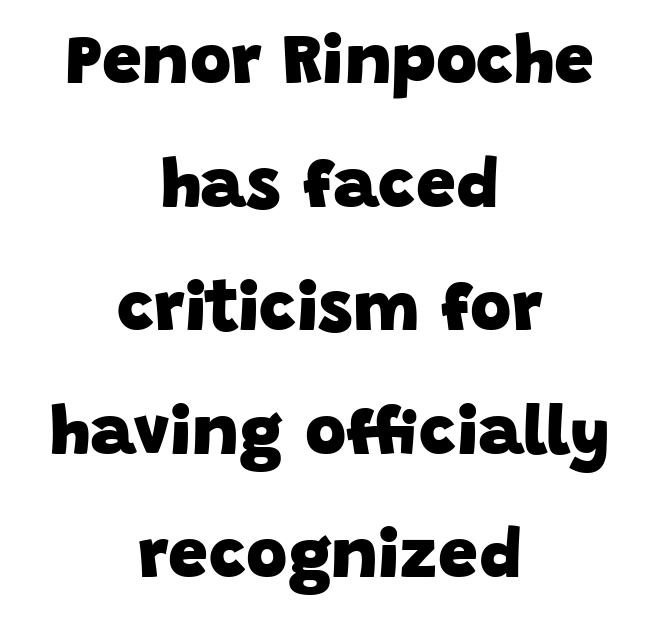
Strong, thick strokes mark this as bold type. The horizontal fit of the characters is conventional and even. Is this a fixed-width face? No — the glyphs have proportional, varying widths. Only glyphs here, with clear space below each row. Each line is balanced around a shared central axis. The rendering shows plain stroke endings on the letterforms — a sans-serif design.
